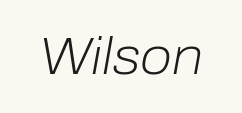
{"italic": "yes", "lean": "right", "slant_degrees": 10, "bold": "no", "weight": "light", "width": "normal", "stroke_contrast": "low", "x_height": "medium", "monospaced": "no", "underline": "no", "letter_spacing": "normal", "letter_spacing_em": 0.0, "glyph_px": 52}
